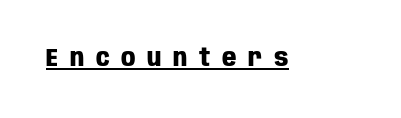
The image shows 25 px bold type, upright; set unusually wide letter spacing (+0.47 em), underlined.
